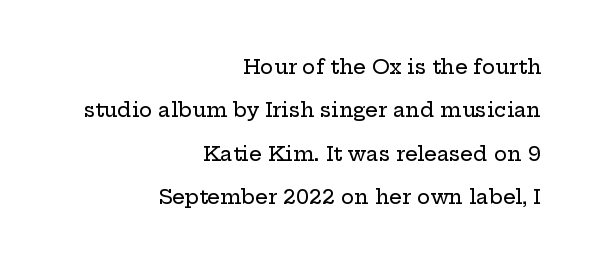
Does the lettering tilt? It doesn't — this is upright. One glance says open: line gaps are wider than usual. Only glyphs here, with clear space below each row. No extra tracking has been applied to these lines. Each line ends at the same right margin while the left side varies.
